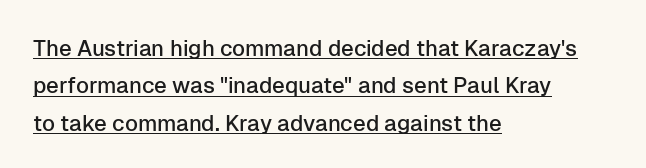
The lines are quadded left. Leading: standard. Spacing between characters is what you'd get straight out of the box. What decoration does the sample have? An underline. The letters stand upright; this is a roman face.
